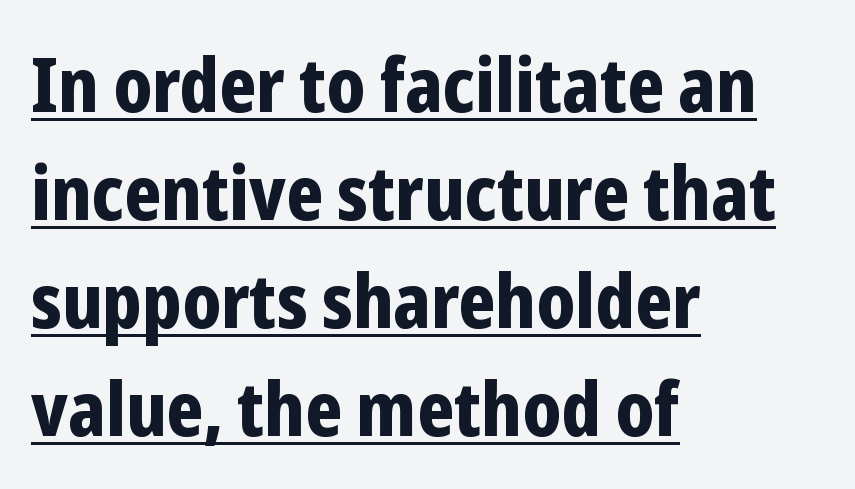
The passage shown is typed in a proportional face where columns would drift. The type is set solid horizontally, with unmodified tracking. The letters are bold, with thick, heavy strokes. The rendering anchors every line to the left-hand side. Posture: straight, roman, zero tilt. Type style note: lacks serifs.
